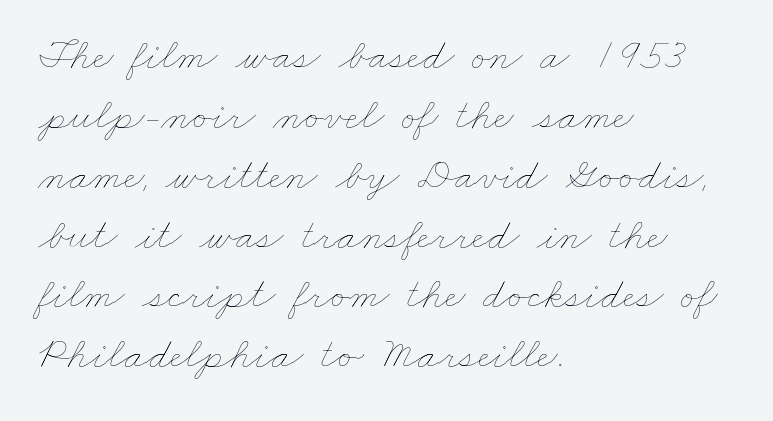
The image shows 44 px thin, wide type; set left-aligned, normal line spacing (1.36x), normal letter spacing, not underlined; low stroke contrast and a small x-height.
